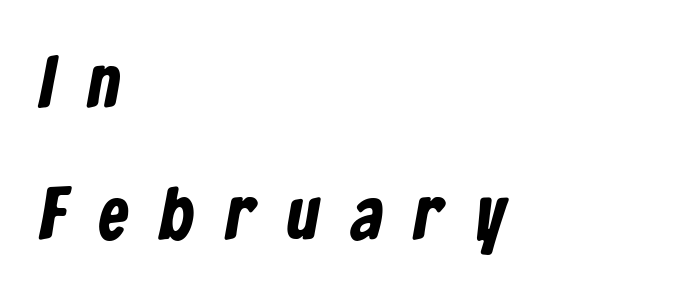
{"serif": "no", "bold": "yes", "weight": "bold", "width": "condensed", "stroke_contrast": "low", "x_height": "medium", "monospaced": "no", "underline": "no", "align": "left", "line_spacing_ratio": 1.79, "letter_spacing": "wide", "letter_spacing_em": 0.44, "glyph_px": 74}
